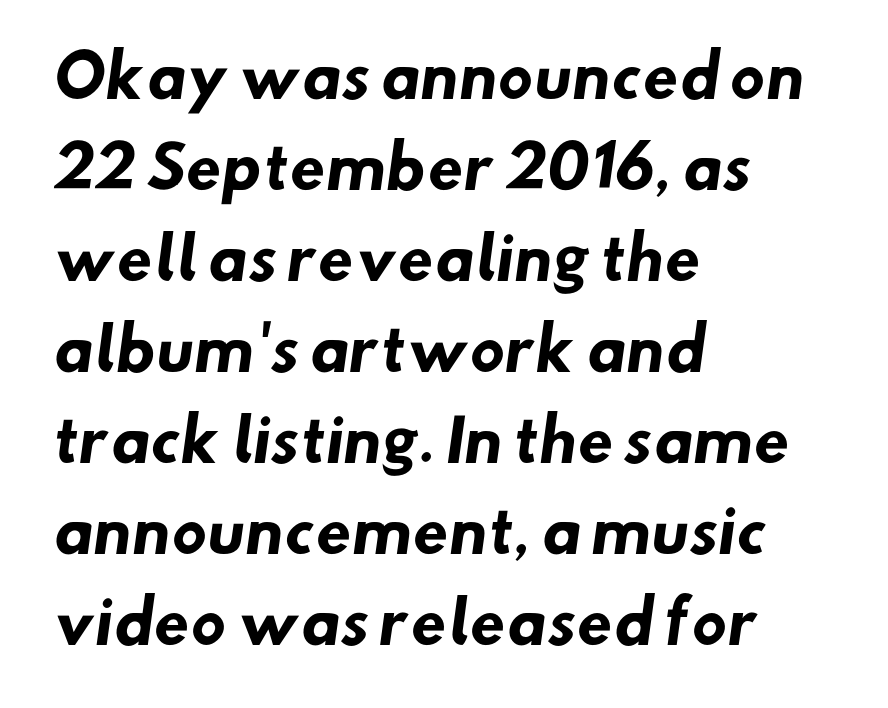
The image shows 58 px heavy sans-serif type; set left-aligned, normal line spacing (1.57x), normal letter spacing, not underlined; low stroke contrast and a small x-height.
